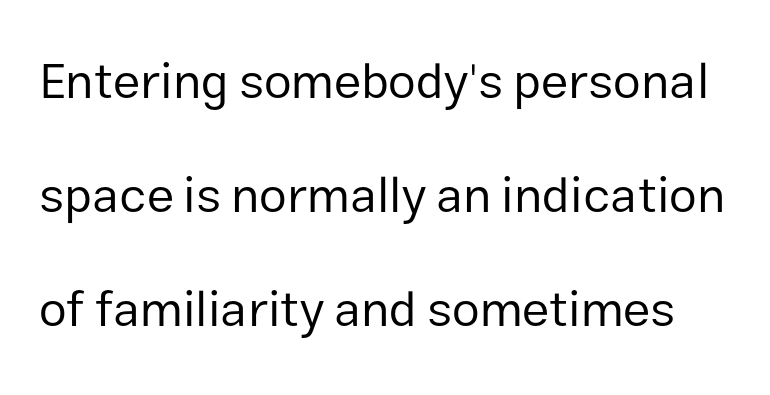
Q: Is the text bold? A: No.
Q: Is the text italic (slanted)? A: No, it is upright.
Q: Is the typeface a serif or a sans-serif typeface? A: Sans-serif.
Q: Is the text underlined? A: No.
Q: Is the spacing between letters normal or unusually wide? A: Normal.
Q: Is the spacing between lines tight, normal or loose? A: Loose.
Q: Width (condensed, normal, or wide)? A: Normal.
Q: Stroke contrast? A: Low.
Q: x-height? A: Medium.
Q: Monospaced? A: No.
